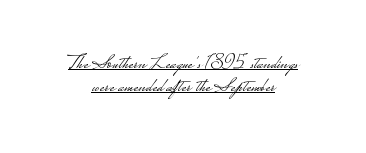
{"bold": "no", "underline": "yes", "align": "center", "line_spacing": "tight", "line_spacing_ratio": 1.14, "letter_spacing": "normal", "letter_spacing_em": 0.0, "glyph_px": 20}
